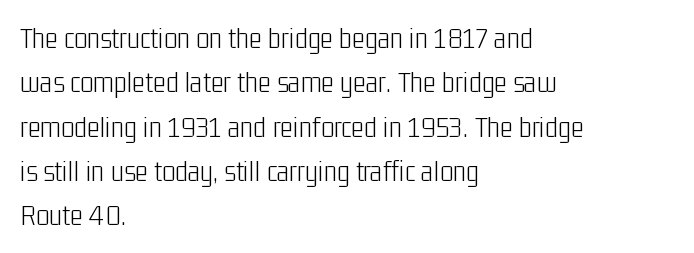
{"serif": "no", "italic": "no", "bold": "no", "weight": "light", "width": "condensed", "stroke_contrast": "low", "x_height": "medium", "monospaced": "no", "underline": "no", "align": "left", "line_spacing": "normal", "line_spacing_ratio": 1.43, "letter_spacing": "normal", "letter_spacing_em": 0.0, "glyph_px": 31}
